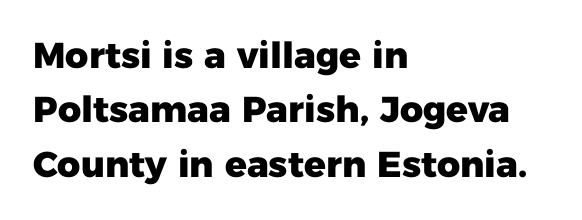
{"serif": "no", "italic": "no", "bold": "yes", "weight": "heavy", "width": "normal", "stroke_contrast": "low", "x_height": "medium", "monospaced": "no", "underline": "no", "align": "left", "line_spacing": "normal", "line_spacing_ratio": 1.51, "letter_spacing": "normal", "letter_spacing_em": 0.0, "glyph_px": 36}
